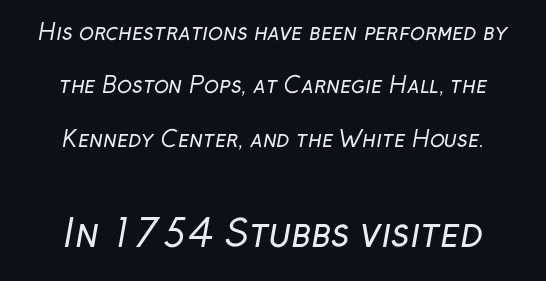
Q: Is the text bold? A: No.
Q: Is the typeface a serif or a sans-serif typeface? A: Sans-serif.
Q: Is the text underlined? A: No.
Q: How is the paragraph aligned? A: Centered.
Q: Is the spacing between letters normal or unusually wide? A: Normal.
Q: Is the spacing between lines tight, normal or loose? A: Loose.
Q: Which block of text is set in a larger size, the first (top) or the second (bottom)? A: The second (bottom) one.
Q: Width (condensed, normal, or wide)? A: Normal.
Q: Stroke contrast? A: Low.
Q: x-height? A: Medium.
Q: Monospaced? A: No.
